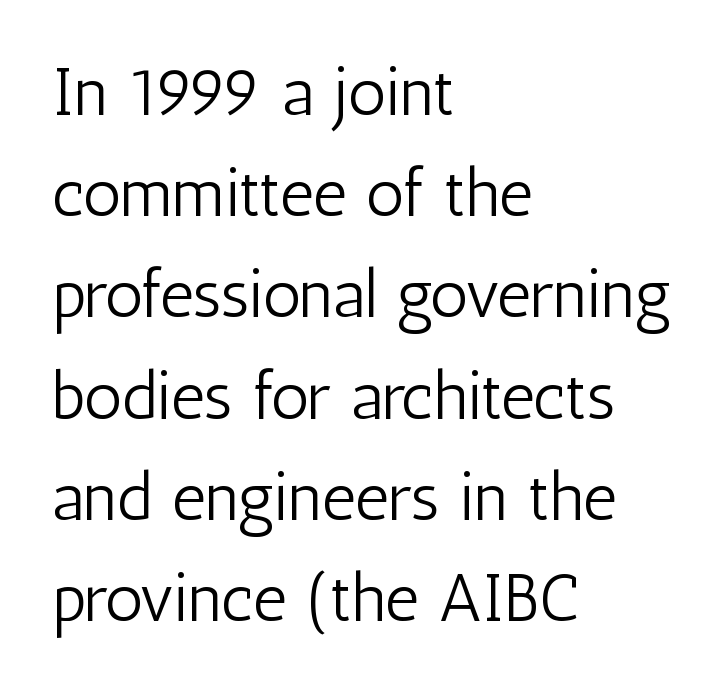
The image shows 67 px light, condensed sans-serif type, upright; set left-aligned, normal line spacing (1.51x), normal letter spacing, not underlined; low stroke contrast and a medium x-height.
